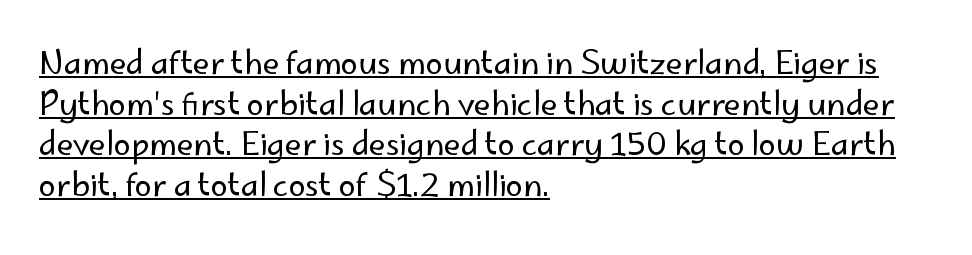
{"serif": "no", "italic": "no", "bold": "no", "weight": "regular", "width": "normal", "stroke_contrast": "low", "x_height": "small", "monospaced": "no", "underline": "yes", "align": "left", "line_spacing": "normal", "line_spacing_ratio": 1.31, "letter_spacing": "normal", "letter_spacing_em": 0.0, "glyph_px": 31}
